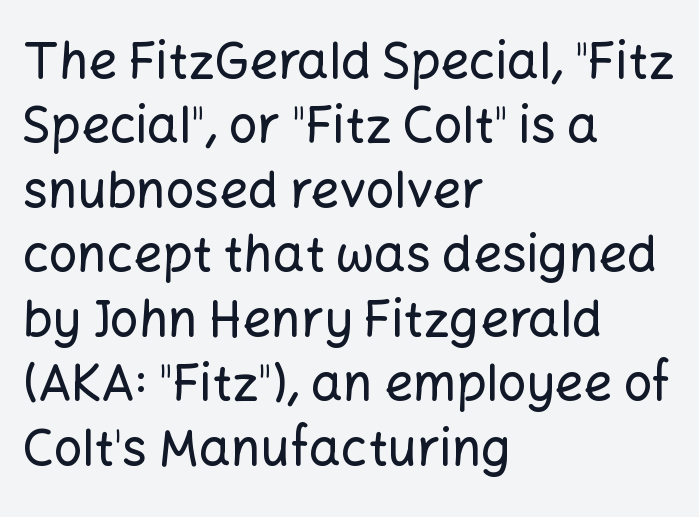
The image shows 50 px sans-serif type, upright; set left-aligned, normal line spacing (1.29x), normal letter spacing, not underlined; low stroke contrast and a medium x-height.
